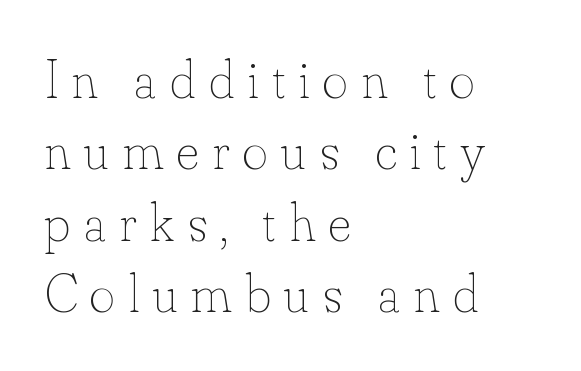
{"italic": "no", "bold": "no", "weight": "thin", "width": "normal", "stroke_contrast": "low", "x_height": "small", "monospaced": "no", "underline": "no", "align": "left", "line_spacing": "normal", "line_spacing_ratio": 1.32, "letter_spacing": "wide", "letter_spacing_em": 0.25, "glyph_px": 54}
